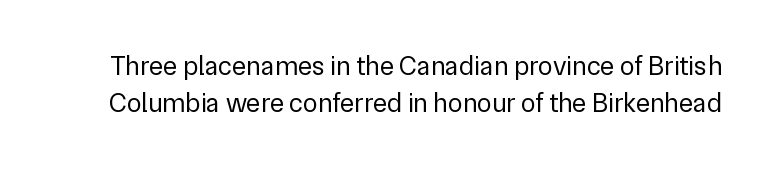
Students, observe: this is what conventionally led text looks like. Rule under the text: the space is simply empty. The letterforms sit shoulder to shoulder at normal distance. The letters look calm and open, with moderate or lighter stems. The lettering holds an erect, upright posture throughout.
